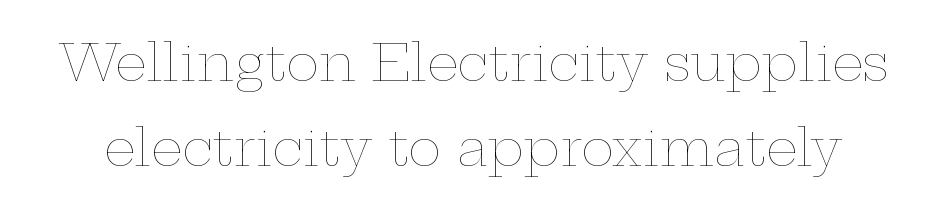
Q: Is the text bold? A: No.
Q: Is the text italic (slanted)? A: No, it is upright.
Q: Is the text underlined? A: No.
Q: Is the spacing between letters normal or unusually wide? A: Normal.
Q: Is the spacing between lines tight, normal or loose? A: Normal.
Q: Width (condensed, normal, or wide)? A: Wide.
Q: Stroke contrast? A: Low.
Q: x-height? A: Medium.
Q: Monospaced? A: No.
